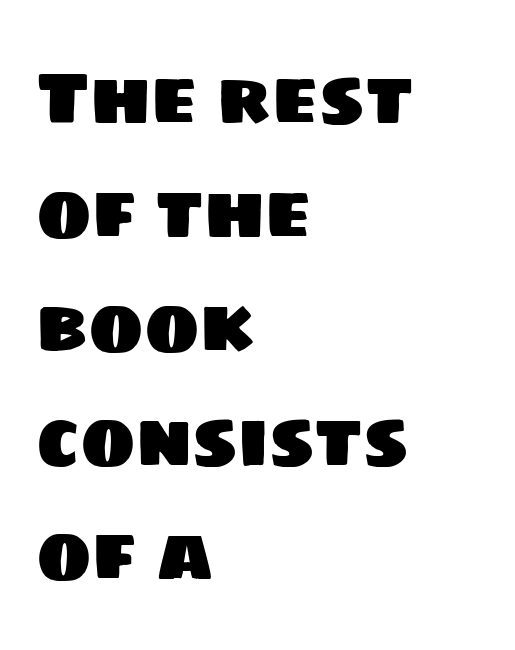
The image shows 74 px sans-serif type; set left-aligned, normal line spacing (1.54x), normal letter spacing, not underlined; low stroke contrast and a large x-height.
